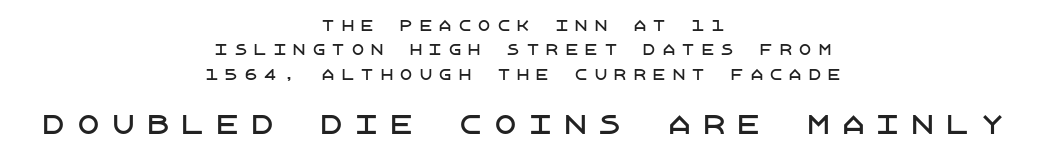
Q: Is the text italic (slanted)? A: No, it is upright.
Q: Is the text underlined? A: No.
Q: How is the paragraph aligned? A: Centered.
Q: Is the spacing between letters normal or unusually wide? A: Unusually wide.
Q: Which block of text is set in a larger size, the first (top) or the second (bottom)? A: The second (bottom) one.
